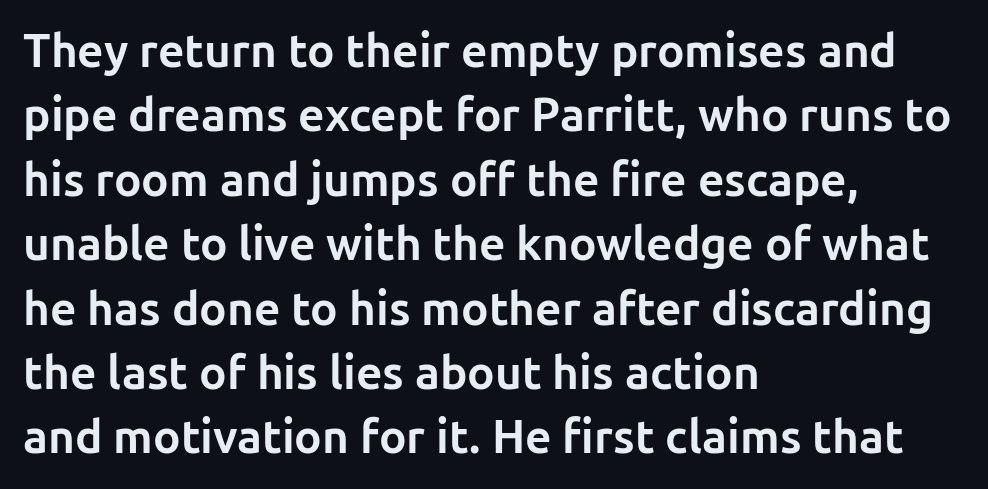
The image shows 46 px bold sans-serif type, upright; set left-aligned, normal line spacing (1.4x), normal letter spacing, not underlined; low stroke contrast and a medium x-height.
